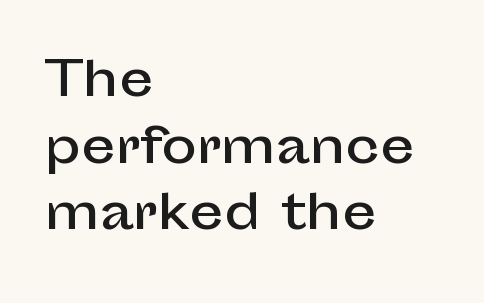
{"serif": "no", "italic": "no", "width": "normal", "stroke_contrast": "low", "x_height": "medium", "monospaced": "no", "underline": "no", "align": "left", "line_spacing": "normal", "line_spacing_ratio": 1.39, "letter_spacing": "normal", "letter_spacing_em": 0.0, "glyph_px": 48}
